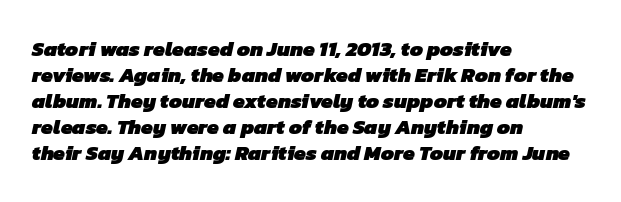
Q: Is the text bold? A: Yes.
Q: Is the text underlined? A: No.
Q: How is the paragraph aligned? A: Left-aligned.
Q: Is the spacing between letters normal or unusually wide? A: Normal.
